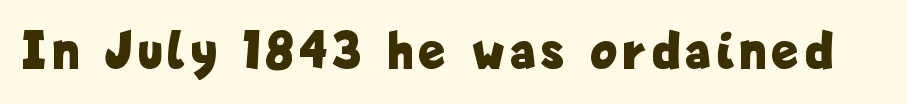
Q: Is the text bold? A: Yes.
Q: Is the text italic (slanted)? A: No, it is upright.
Q: Is the typeface a serif or a sans-serif typeface? A: Sans-serif.
Q: Is the text underlined? A: No.
Q: Width (condensed, normal, or wide)? A: Condensed.
Q: Stroke contrast? A: Low.
Q: x-height? A: Medium.
Q: Monospaced? A: No.
